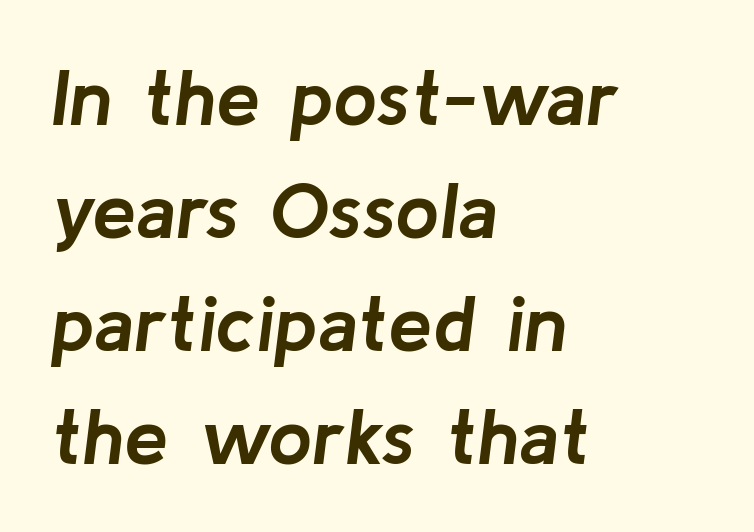
Q: Is the text bold? A: Yes.
Q: Is the text italic (slanted)? A: Yes, it leans right by about 8 degrees.
Q: Is the text underlined? A: No.
Q: How is the paragraph aligned? A: Left-aligned.
Q: Is the spacing between letters normal or unusually wide? A: Normal.
Q: Is the spacing between lines tight, normal or loose? A: Normal.
Q: Width (condensed, normal, or wide)? A: Normal.
Q: Stroke contrast? A: Low.
Q: x-height? A: Medium.
Q: Monospaced? A: No.
